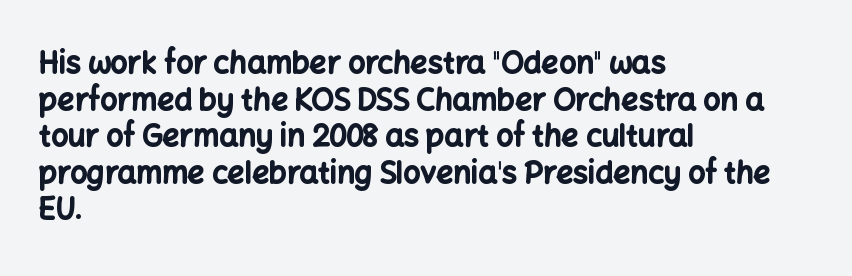
{"serif": "no", "italic": "no", "bold": "yes", "weight": "bold", "width": "normal", "stroke_contrast": "low", "x_height": "medium", "monospaced": "no", "underline": "no", "align": "left", "line_spacing_ratio": 1.22, "letter_spacing": "normal", "letter_spacing_em": 0.0, "glyph_px": 30}
